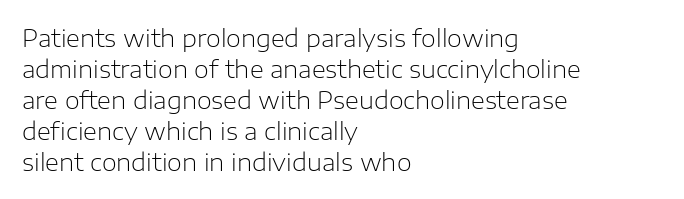
Q: Is the text bold? A: No.
Q: Is the text italic (slanted)? A: No, it is upright.
Q: Is the text underlined? A: No.
Q: How is the paragraph aligned? A: Left-aligned.
Q: Is the spacing between letters normal or unusually wide? A: Normal.
Q: Is the spacing between lines tight, normal or loose? A: Normal.
